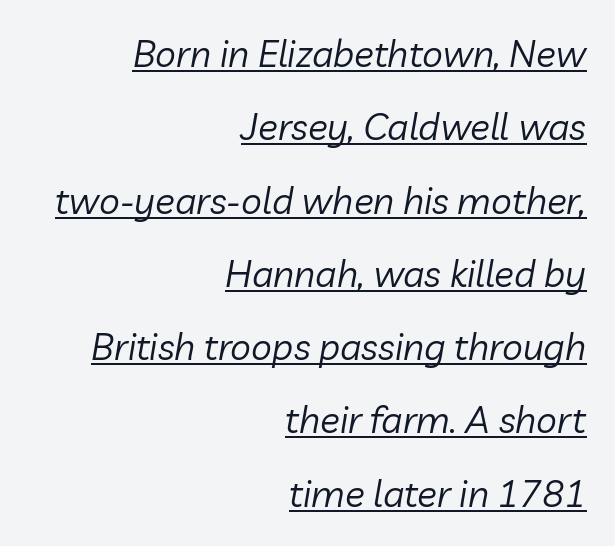
Nothing heavy about these letters — not bold at all. Note the varied advance widths — an 'i' is clearly narrower than an 'm'. Is the type slanted? Yes — the strokes lean at a clear angle. Is there much room between lines? Yes — plenty of vertical air separates them.
